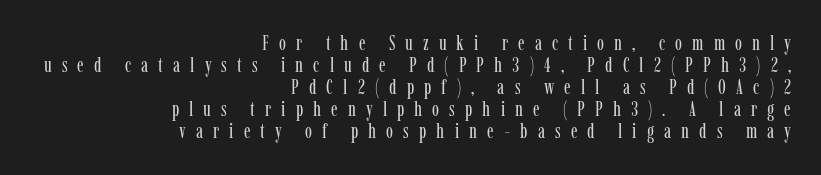
One-word summary of the alignment: right. No italicization has been applied; the sample stays upright. Weight: not bold — regular or lighter. Compared with typical body copy, the letter spacing here is much looser. Vertically, the passage feels compressed, each row crowding the next. Bare-footed words on every line.
